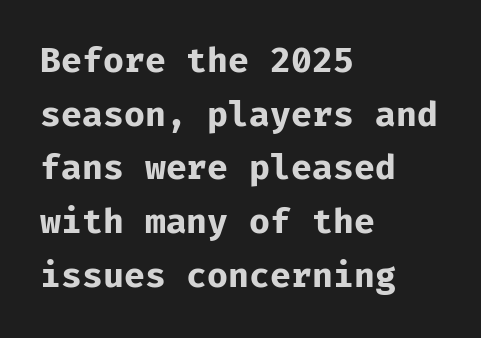
Q: Is the text bold? A: Yes.
Q: Is the text italic (slanted)? A: No, it is upright.
Q: Is the typeface a serif or a sans-serif typeface? A: Sans-serif.
Q: Is the text underlined? A: No.
Q: How is the paragraph aligned? A: Left-aligned.
Q: Is the spacing between letters normal or unusually wide? A: Normal.
Q: Is the spacing between lines tight, normal or loose? A: Normal.
Q: Width (condensed, normal, or wide)? A: Normal.
Q: Stroke contrast? A: Low.
Q: x-height? A: Medium.
Q: Monospaced? A: Yes.
